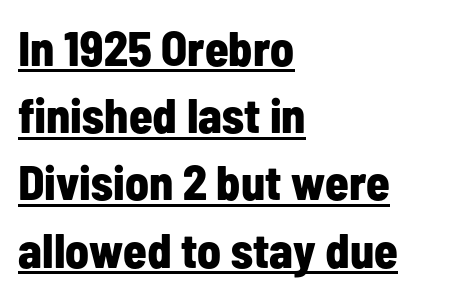
Typesetter's note: full bold, strokes at maximum text heaviness. Quick note: interline space is typical. Do the characters align in a grid? No, the font is proportional. The type family on display is of the sans-serif kind. Where is the straight margin? On the left. Decoration check: the copy is underlined.
